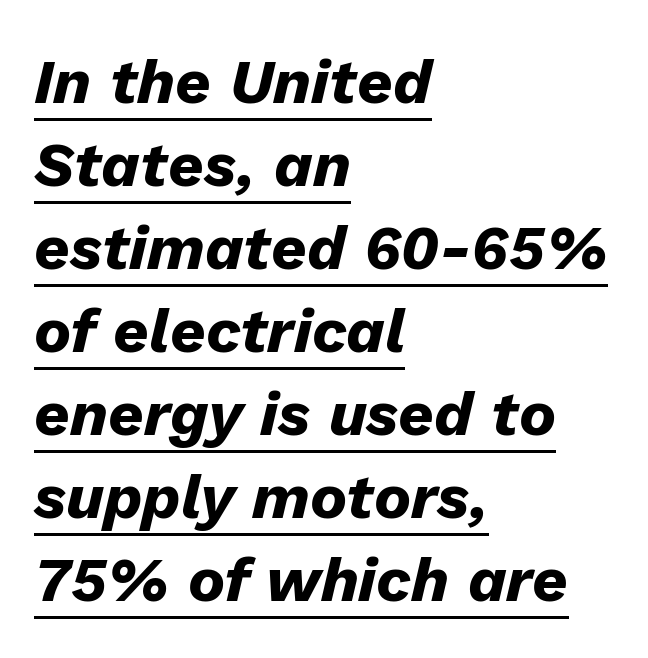
{"italic": "yes", "lean": "right", "slant_degrees": 13, "bold": "yes", "weight": "heavy", "width": "normal", "stroke_contrast": "low", "x_height": "medium", "monospaced": "no", "underline": "yes", "align": "left", "line_spacing": "normal", "line_spacing_ratio": 1.34, "letter_spacing": "normal", "letter_spacing_em": 0.0, "glyph_px": 62}
